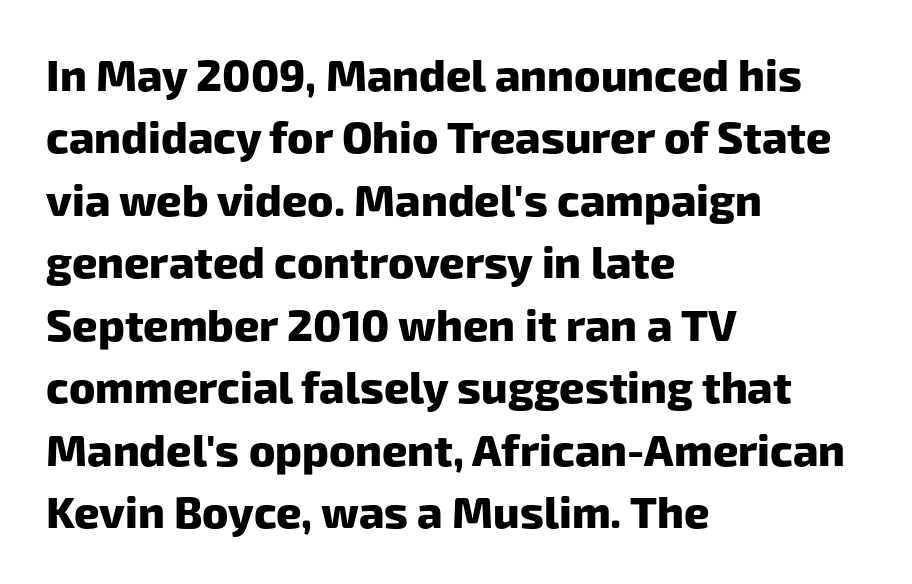
Unlike a traditional serif, this face leaves its strokes unadorned. These lines carry a lot of weight — the face is fully bold. This block has exactly the height ordinary leading produces. This rendering leaves character spacing at its baseline value. The typesetter chose a ragged-right arrangement here.
